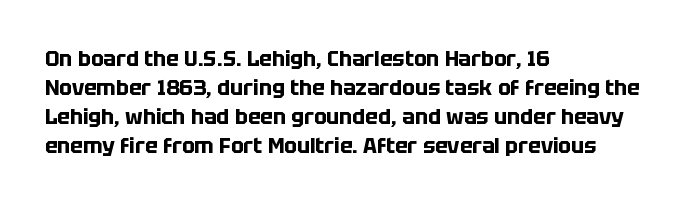
The image shows 21 px bold type, upright; set left-aligned, normal line spacing (1.38x), normal letter spacing, not underlined.
